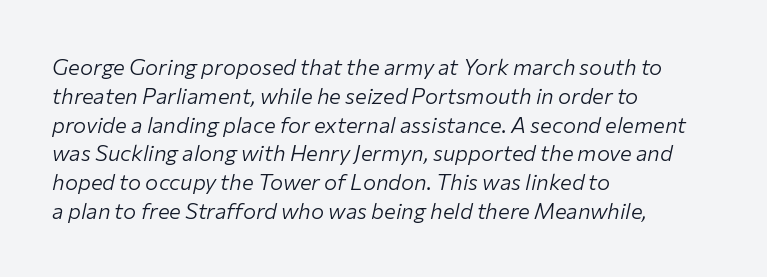
Q: Is the text bold? A: No.
Q: Is the text italic (slanted)? A: Yes, it leans right by about 12 degrees.
Q: Is the text underlined? A: No.
Q: How is the paragraph aligned? A: Left-aligned.
Q: Is the spacing between letters normal or unusually wide? A: Normal.
Q: Is the spacing between lines tight, normal or loose? A: Normal.
